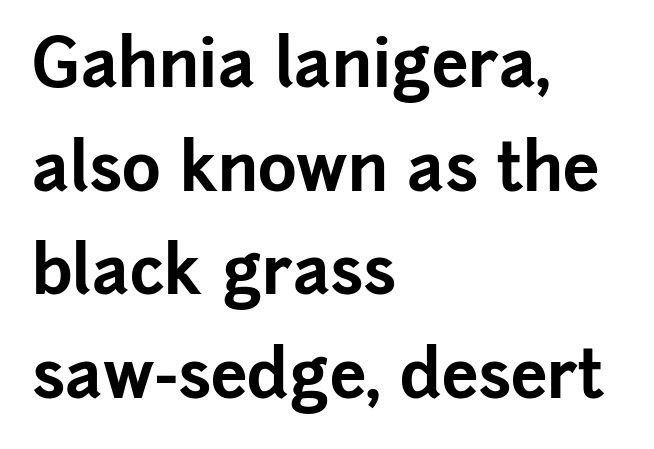
The image shows 66 px bold sans-serif type, upright; set left-aligned, normal line spacing (1.57x), normal letter spacing, not underlined; low stroke contrast and a medium x-height.
